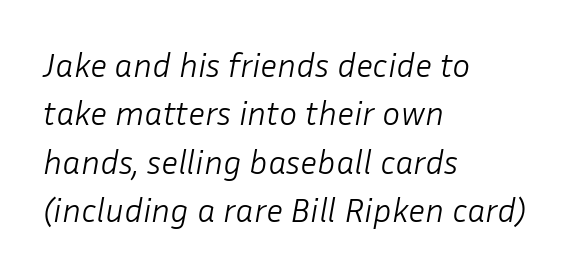
The image shows 34 px light type, italic (leaning right); set left-aligned, normal line spacing (1.42x), normal letter spacing, not underlined; low stroke contrast and a medium x-height.
